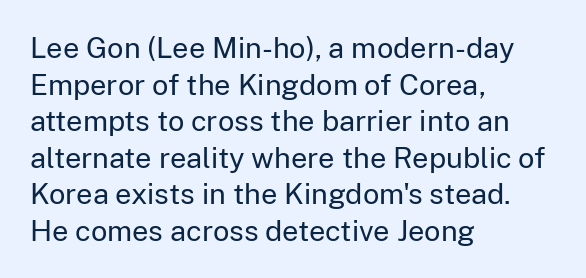
{"serif": "no", "italic": "no", "bold": "no", "weight": "regular", "width": "normal", "stroke_contrast": "low", "x_height": "medium", "monospaced": "no", "underline": "no", "align": "left", "line_spacing": "normal", "line_spacing_ratio": 1.26, "letter_spacing": "normal", "letter_spacing_em": 0.0, "glyph_px": 29}
